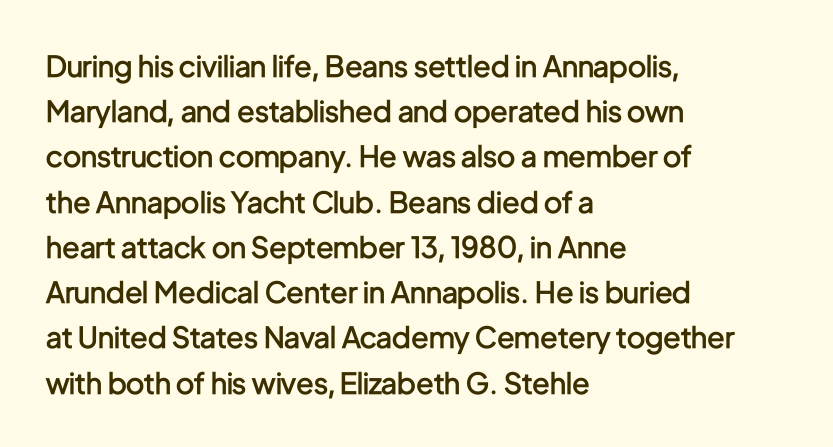
{"serif": "no", "italic": "no", "bold": "semi", "weight": "semibold", "width": "condensed", "stroke_contrast": "low", "x_height": "medium", "monospaced": "no", "underline": "no", "align": "left", "line_spacing": "normal", "line_spacing_ratio": 1.56, "letter_spacing": "normal", "letter_spacing_em": 0.0, "glyph_px": 29}
